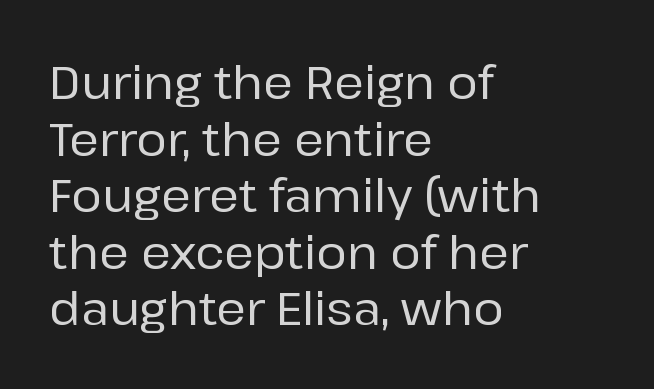
The image shows 46 px sans-serif type, upright; set left-aligned, line spacing 1.23x, normal letter spacing, not underlined; low stroke contrast and a medium x-height.
